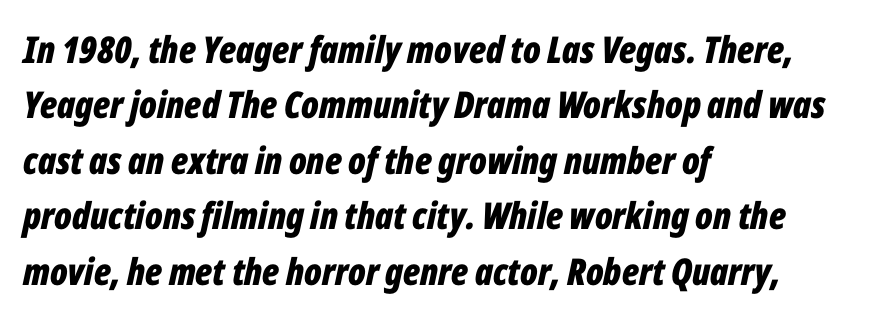
The compositor pushed each line to the left boundary. How would I describe the line gaps? Plain and ordinary. The specimen reads as italic at a glance. A typesetter would call this proportional, since set widths differ per character. The area under the type is left untouched.
